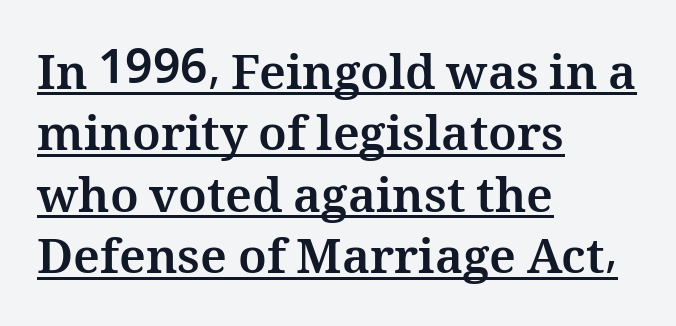
Compared with a centered layout, this one pins lines to the left instead. Decoration check: the copy is underlined. Caption: standard tracking, unaltered. In terms of posture, this sample is upright. Here the designer chose a conventional face with non-uniform glyph widths.
